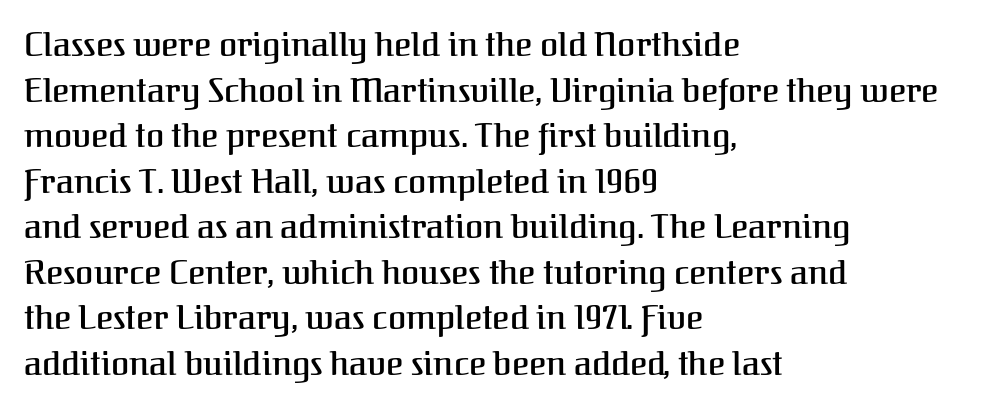
{"serif": "yes", "italic": "no", "width": "normal", "stroke_contrast": "medium", "x_height": "medium", "monospaced": "no", "underline": "no", "align": "left", "line_spacing": "normal", "line_spacing_ratio": 1.38, "letter_spacing": "normal", "letter_spacing_em": 0.0, "glyph_px": 33}
